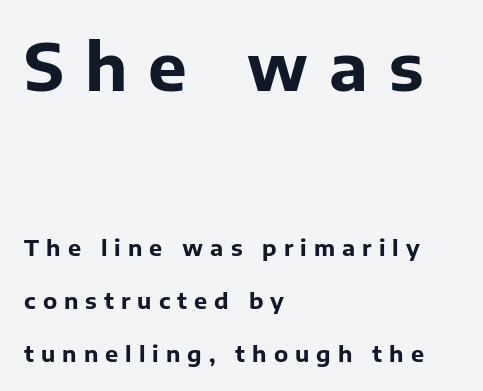
The image shows 65 px bold sans-serif type, upright; set left-aligned, loose line spacing (2.41x), unusually wide letter spacing (+0.32 em), not underlined; the first (top) block is 2.95x larger; low stroke contrast and a medium x-height.
